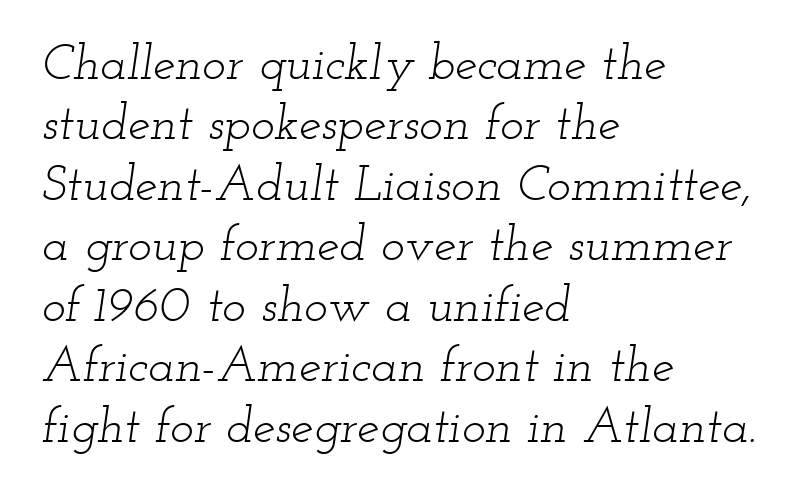
The axis of the letterforms is tilted away from vertical. There is no visible air inserted between adjacent glyphs. If you drew a ruler down the left edge, every line would touch it. These lines are rendered in a variable-pitch font. Anything drawn beneath the words? Only blank space.
